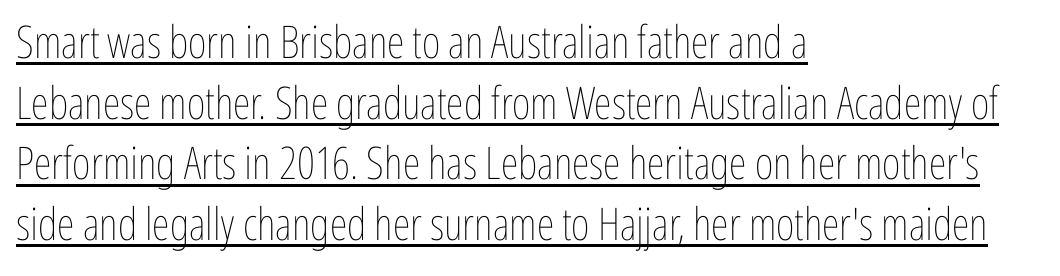
Q: Is the text bold? A: No.
Q: Is the text italic (slanted)? A: No, it is upright.
Q: Is the text underlined? A: Yes.
Q: How is the paragraph aligned? A: Left-aligned.
Q: Is the spacing between letters normal or unusually wide? A: Normal.
Q: Is the spacing between lines tight, normal or loose? A: Normal.
Q: Width (condensed, normal, or wide)? A: Condensed.
Q: Stroke contrast? A: Low.
Q: x-height? A: Medium.
Q: Monospaced? A: No.
